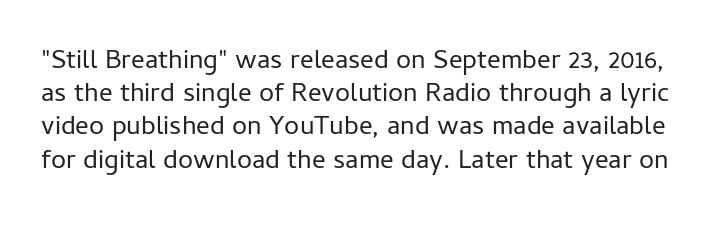
{"italic": "no", "bold": "no", "underline": "no", "line_spacing_ratio": 1.23, "letter_spacing": "normal", "letter_spacing_em": 0.0, "glyph_px": 27}
